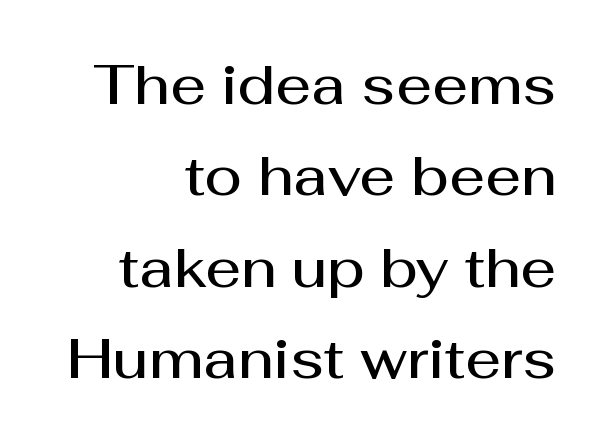
Spacing verdict: proportional, widths tailored to each character. How heavy is the stroke? Medium-heavy — a semibold, shy of bold. I'd call this a sans setting — the letters go barefoot. Each row of text sits above clean, open space.
